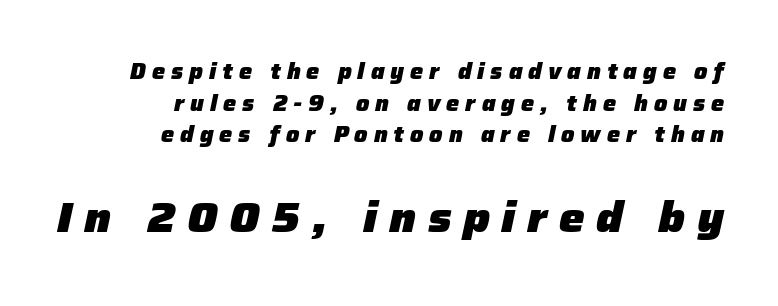
This block has exactly the height ordinary leading produces. The letters are spread apart with noticeably loose tracking. Does the weight exceed regular? Yes, all the way to bold. Type without underlining.
